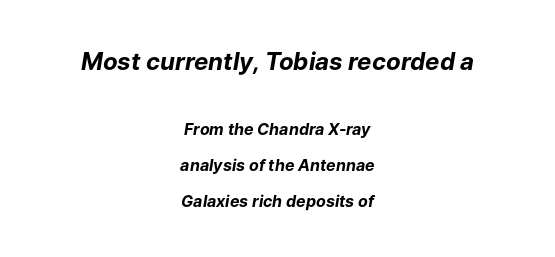
Leading: increased. A dark, heavy texture on the line: the type is bold. Inter-character spacing is left at the font's built-in metrics. Descenders hang freely into open space.
